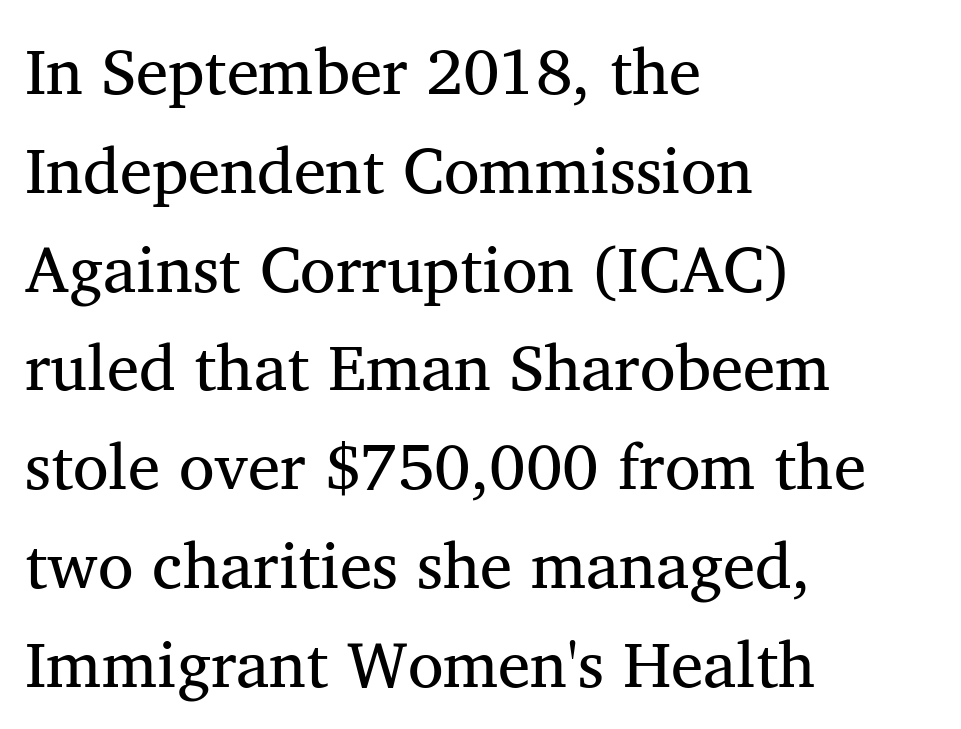
The image shows 65 px regular-weight serif type, upright; set left-aligned, normal line spacing (1.52x), normal letter spacing, not underlined; medium stroke contrast and a medium x-height.
